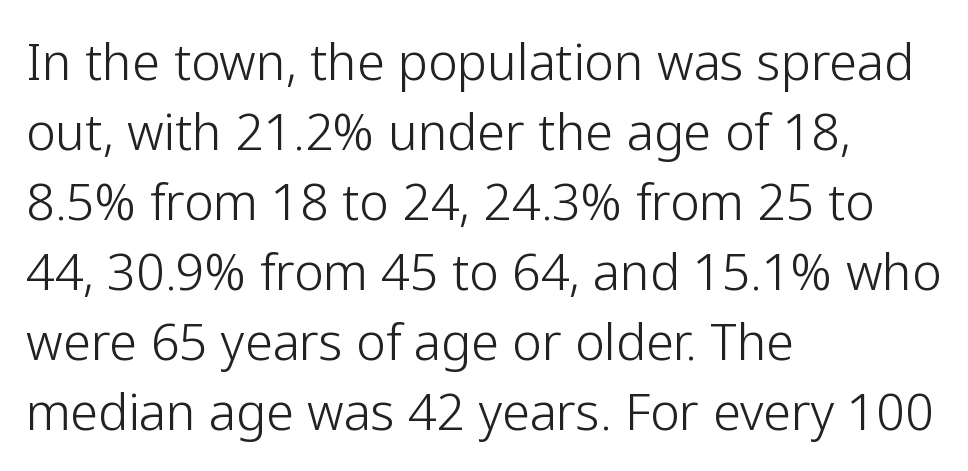
{"serif": "no", "italic": "no", "bold": "no", "weight": "light", "width": "normal", "stroke_contrast": "low", "x_height": "medium", "monospaced": "no", "underline": "no", "align": "left", "line_spacing": "normal", "line_spacing_ratio": 1.4, "letter_spacing": "normal", "letter_spacing_em": 0.0, "glyph_px": 50}
